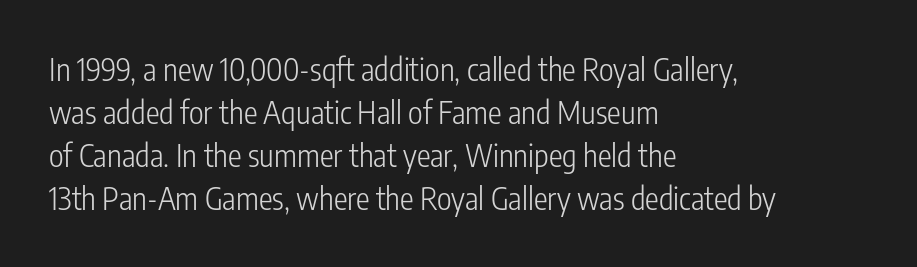
{"serif": "no", "italic": "no", "bold": "no", "weight": "light", "width": "condensed", "stroke_contrast": "low", "x_height": "medium", "monospaced": "no", "underline": "no", "align": "left", "line_spacing": "normal", "line_spacing_ratio": 1.39, "letter_spacing": "normal", "letter_spacing_em": 0.0, "glyph_px": 31}
